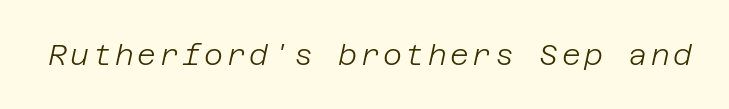
{"italic": "yes", "lean": "right", "slant_degrees": 12, "bold": "no", "weight": "light", "width": "normal", "stroke_contrast": "low", "x_height": "large", "underline": "no", "glyph_px": 29}
